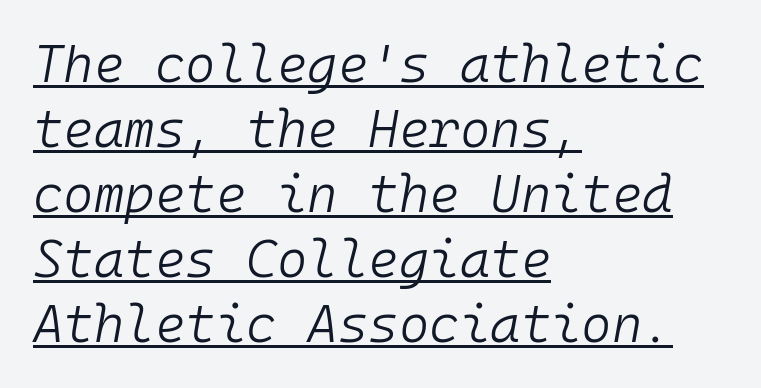
{"italic": "yes", "lean": "right", "slant_degrees": 10, "bold": "no", "weight": "light", "width": "normal", "stroke_contrast": "low", "x_height": "medium", "monospaced": "yes", "underline": "yes", "align": "left", "line_spacing": "normal", "line_spacing_ratio": 1.25, "letter_spacing": "normal", "letter_spacing_em": 0.0, "glyph_px": 52}
